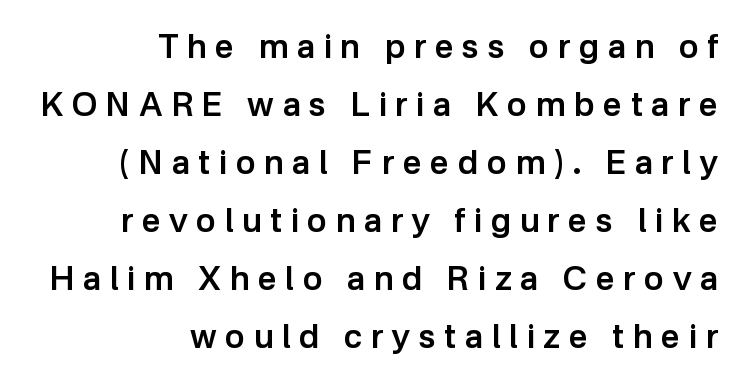
Q: Is the text bold? A: Semi-bold.
Q: Is the text italic (slanted)? A: No, it is upright.
Q: Is the typeface a serif or a sans-serif typeface? A: Sans-serif.
Q: Is the text underlined? A: No.
Q: How is the paragraph aligned? A: Right-aligned.
Q: Is the spacing between letters normal or unusually wide? A: Unusually wide.
Q: Width (condensed, normal, or wide)? A: Normal.
Q: Stroke contrast? A: Low.
Q: x-height? A: Medium.
Q: Monospaced? A: No.
